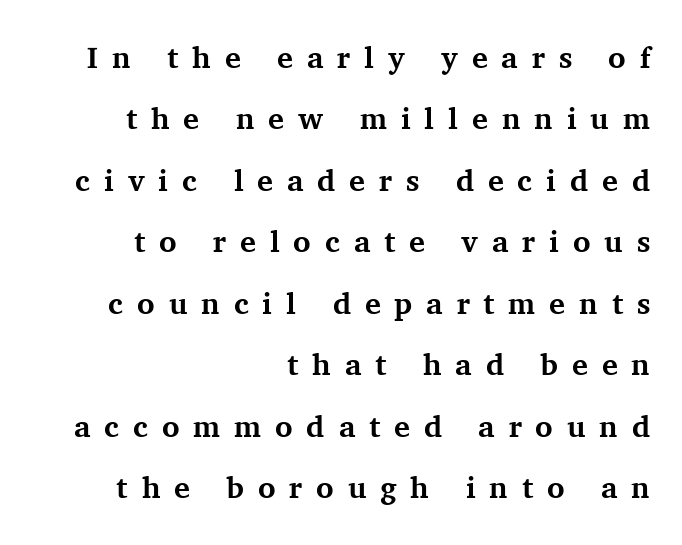
Q: Is the text bold? A: Yes.
Q: Is the text italic (slanted)? A: No, it is upright.
Q: Is the typeface a serif or a sans-serif typeface? A: Serif.
Q: Is the text underlined? A: No.
Q: How is the paragraph aligned? A: Right-aligned.
Q: Is the spacing between letters normal or unusually wide? A: Unusually wide.
Q: Is the spacing between lines tight, normal or loose? A: Loose.
Q: Width (condensed, normal, or wide)? A: Normal.
Q: Stroke contrast? A: Medium.
Q: x-height? A: Medium.
Q: Monospaced? A: No.
